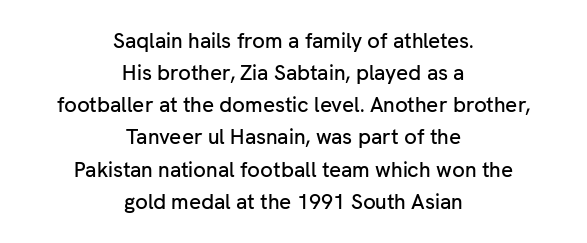
{"italic": "no", "underline": "no", "align": "center", "line_spacing": "normal", "line_spacing_ratio": 1.53, "letter_spacing": "normal", "letter_spacing_em": 0.0, "glyph_px": 21}
